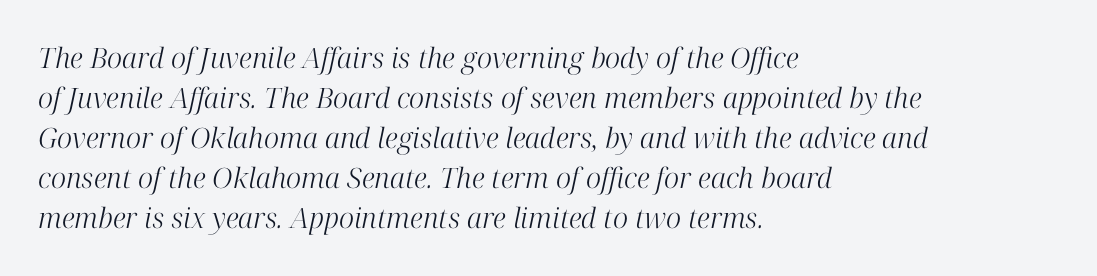
The image shows 28 px light serif type, italic (leaning right); set left-aligned, normal line spacing (1.43x), normal letter spacing, not underlined; high stroke contrast and a medium x-height.
